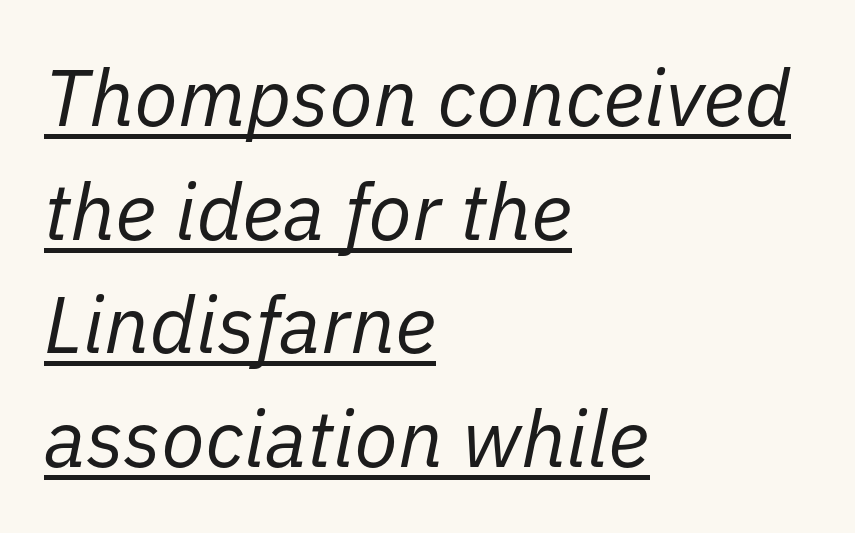
Q: Is the text bold? A: No.
Q: Is the text italic (slanted)? A: Yes, it leans right by about 11 degrees.
Q: Is the text underlined? A: Yes.
Q: How is the paragraph aligned? A: Left-aligned.
Q: Is the spacing between letters normal or unusually wide? A: Normal.
Q: Is the spacing between lines tight, normal or loose? A: Normal.
Q: Width (condensed, normal, or wide)? A: Normal.
Q: Stroke contrast? A: Low.
Q: x-height? A: Medium.
Q: Monospaced? A: No.
